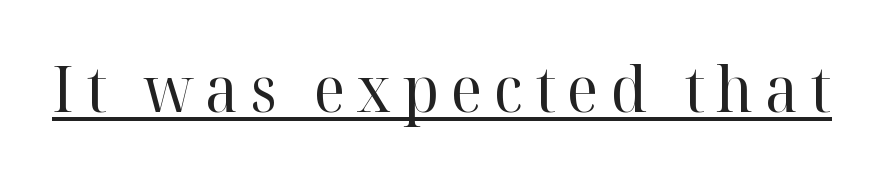
{"serif": "yes", "italic": "no", "bold": "no", "weight": "regular", "width": "normal", "stroke_contrast": "high", "x_height": "medium", "monospaced": "no", "underline": "yes", "glyph_px": 63}
